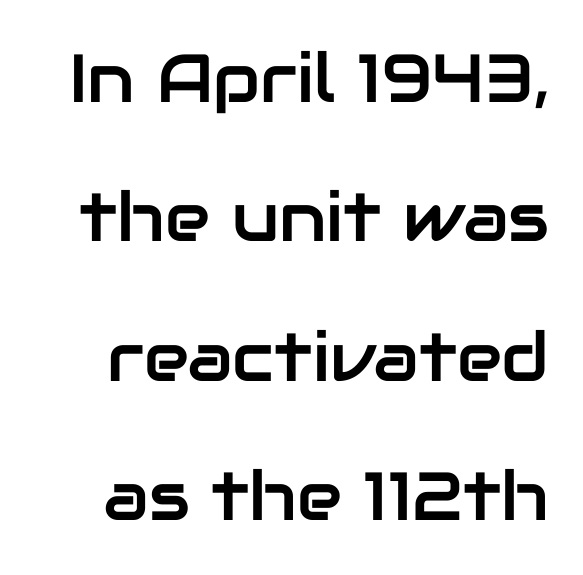
Q: Is the text italic (slanted)? A: No, it is upright.
Q: Is the typeface a serif or a sans-serif typeface? A: Sans-serif.
Q: Is the text underlined? A: No.
Q: Is the spacing between letters normal or unusually wide? A: Normal.
Q: Is the spacing between lines tight, normal or loose? A: Loose.
Q: Width (condensed, normal, or wide)? A: Normal.
Q: Stroke contrast? A: Low.
Q: x-height? A: Medium.
Q: Monospaced? A: No.
